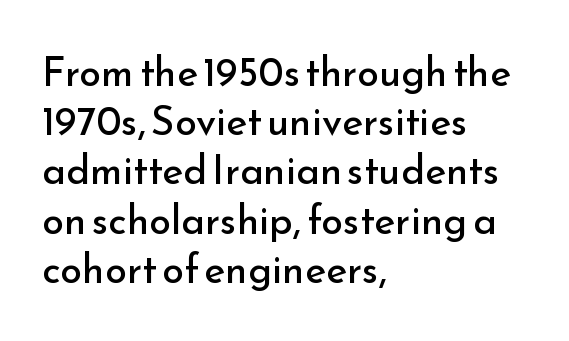
{"serif": "no", "italic": "no", "bold": "no", "weight": "regular", "width": "normal", "stroke_contrast": "low", "x_height": "small", "monospaced": "no", "underline": "no", "align": "left", "line_spacing_ratio": 1.23, "letter_spacing": "normal", "letter_spacing_em": 0.0, "glyph_px": 40}
